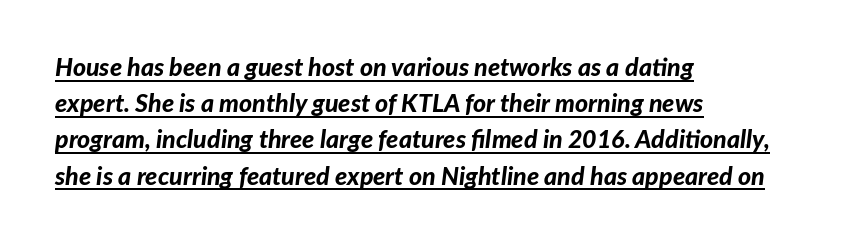
A typesetter would mark this as italic. Chunky letters — that's bold for sure. Every word sits above its own underline. In terms of leading, this rendering sits right in the middle.
